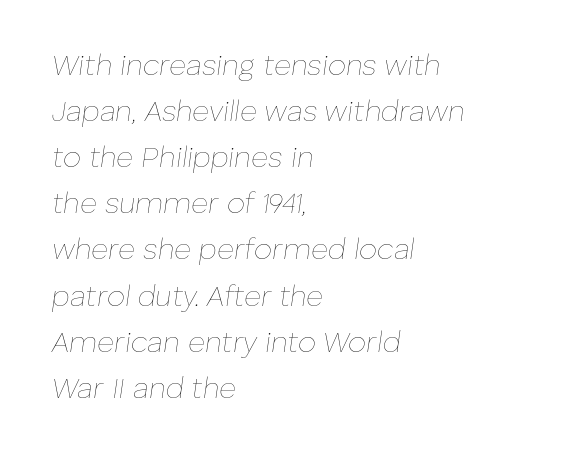
Q: Is the text bold? A: No.
Q: Is the text italic (slanted)? A: Yes, it leans right by about 8 degrees.
Q: Is the text underlined? A: No.
Q: How is the paragraph aligned? A: Left-aligned.
Q: Is the spacing between letters normal or unusually wide? A: Normal.
Q: Is the spacing between lines tight, normal or loose? A: Normal.
Q: Width (condensed, normal, or wide)? A: Normal.
Q: Stroke contrast? A: Low.
Q: x-height? A: Medium.
Q: Monospaced? A: No.
